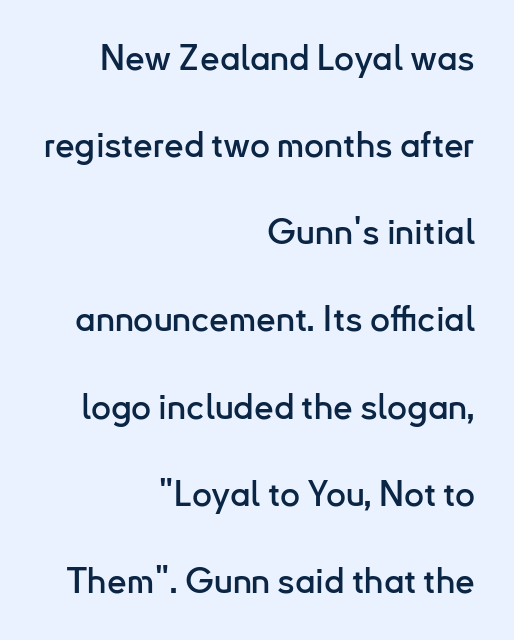
The image shows 35 px sans-serif type, upright; set right-aligned, loose line spacing (2.49x), normal letter spacing, not underlined; low stroke contrast and a small x-height.
